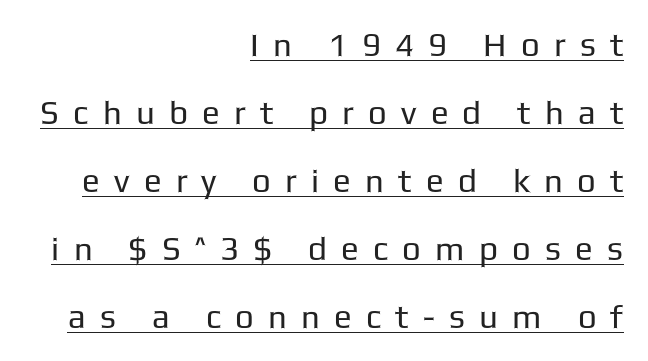
{"serif": "no", "italic": "no", "bold": "no", "weight": "regular", "width": "normal", "stroke_contrast": "low", "x_height": "medium", "monospaced": "no", "underline": "yes", "align": "right", "line_spacing": "loose", "line_spacing_ratio": 2.06, "letter_spacing": "wide", "letter_spacing_em": 0.43, "glyph_px": 33}
